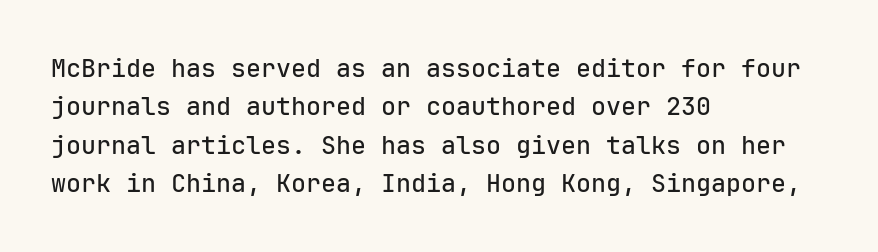
The image shows 25 px text type, upright; set left-aligned, normal line spacing (1.54x), normal letter spacing, not underlined.
